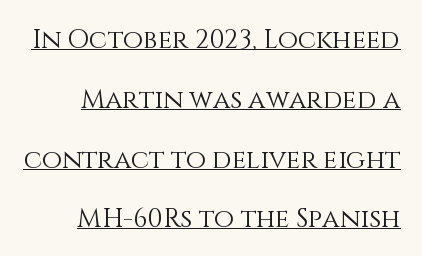
Q: Is the text bold? A: No.
Q: Is the text italic (slanted)? A: No, it is upright.
Q: Is the text underlined? A: Yes.
Q: Is the spacing between letters normal or unusually wide? A: Normal.
Q: Is the spacing between lines tight, normal or loose? A: Loose.
